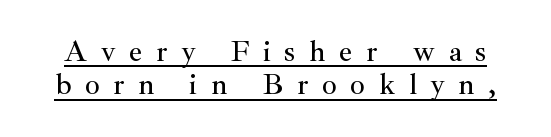
Every character sits straight up, as roman type does. What kind of face is this? One with serifs. The rendering uses the underline text-decoration. In terms of letterspacing, this is a distinctly airy, spread setting. Here the designer chose a conventional face with non-uniform glyph widths. Regarding leading, the lines here are crowded together.
